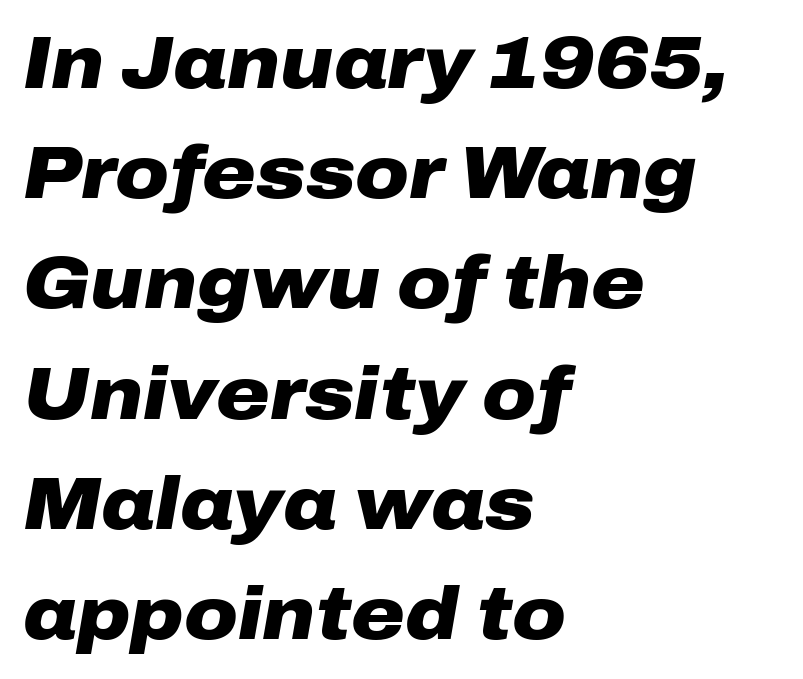
The image shows 73 px heavy, wide type, italic (leaning right); set left-aligned, normal line spacing (1.51x), normal letter spacing, not underlined; low stroke contrast and a medium x-height.
